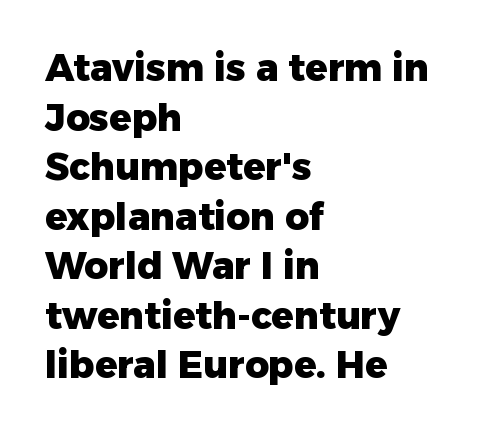
Q: Is the text bold? A: Yes.
Q: Is the text italic (slanted)? A: No, it is upright.
Q: Is the typeface a serif or a sans-serif typeface? A: Sans-serif.
Q: Is the text underlined? A: No.
Q: How is the paragraph aligned? A: Left-aligned.
Q: Is the spacing between letters normal or unusually wide? A: Normal.
Q: Is the spacing between lines tight, normal or loose? A: Normal.
Q: Width (condensed, normal, or wide)? A: Normal.
Q: Stroke contrast? A: Low.
Q: x-height? A: Medium.
Q: Monospaced? A: No.
